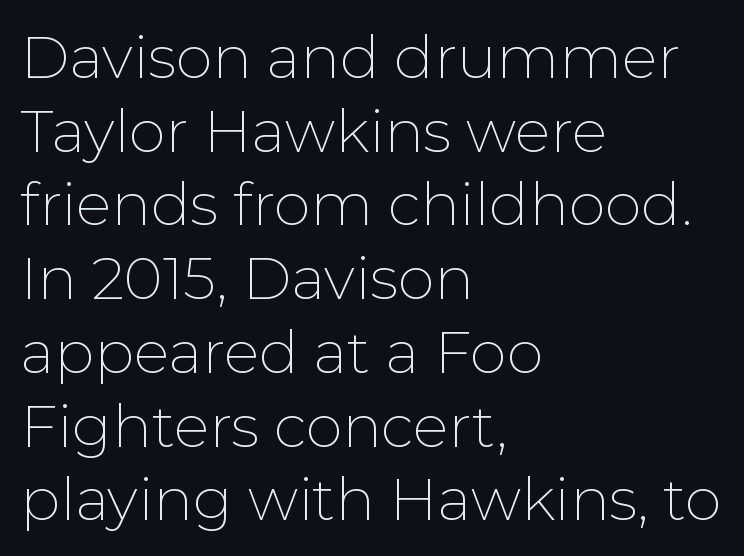
Notice how the passage keeps a crisp vertical edge on the left only. No chunkiness to these letters — they're not bold. Font category for this specimen: sans-serif. Between one letter and the next there's only the usual sliver of space.
